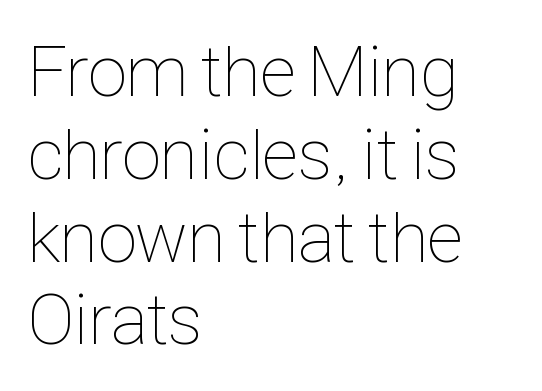
The image shows 72 px thin, condensed type, upright; set left-aligned, tight line spacing (1.15x), normal letter spacing, not underlined; low stroke contrast and a medium x-height.
